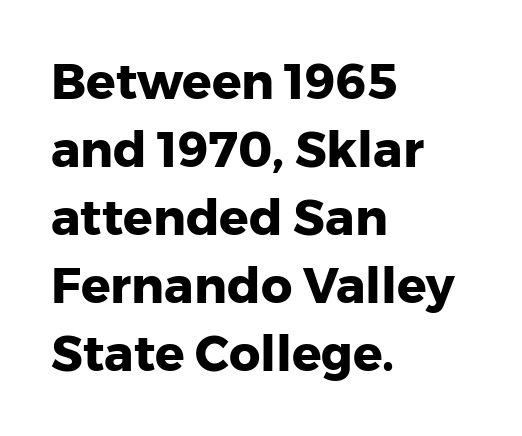
Type without underlining. Where is the straight margin? On the left. You'd pick this weight for a headline — it's a proper bold. Quick note: interline space is typical.
